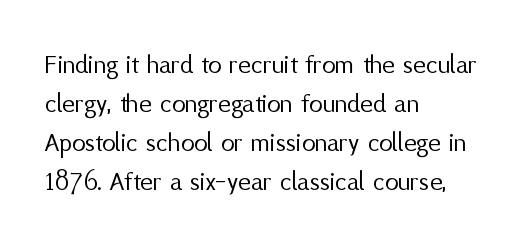
The image shows 27 px text type, upright; set left-aligned, normal line spacing (1.44x), normal letter spacing, not underlined.
